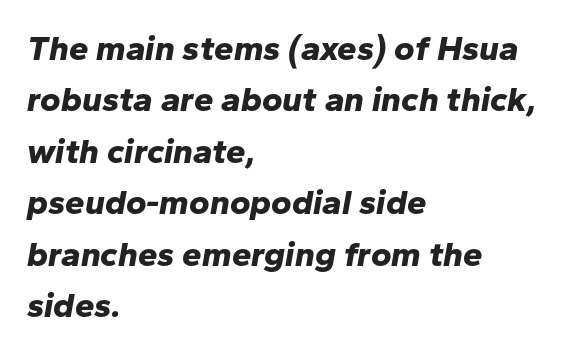
The image shows 35 px bold type, italic (leaning right); set left-aligned, normal line spacing (1.47x), normal letter spacing, not underlined; low stroke contrast and a medium x-height.
